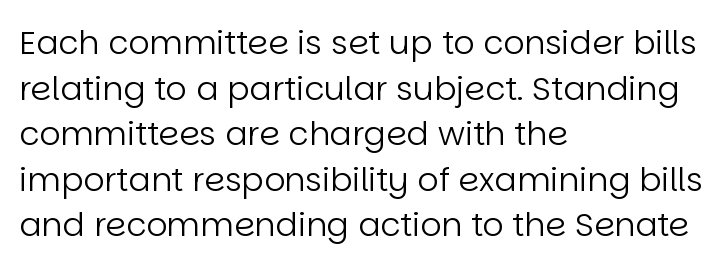
The image shows 33 px regular-weight sans-serif type, upright; set left-aligned, normal line spacing (1.38x), normal letter spacing, not underlined; low stroke contrast and a large x-height.
